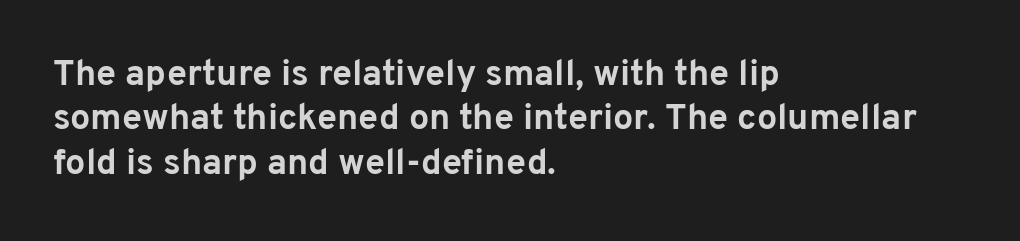
{"serif": "no", "italic": "no", "bold": "yes", "weight": "bold", "width": "normal", "stroke_contrast": "low", "x_height": "medium", "monospaced": "no", "underline": "no", "align": "left", "line_spacing_ratio": 1.23, "letter_spacing": "normal", "letter_spacing_em": 0.0, "glyph_px": 36}
